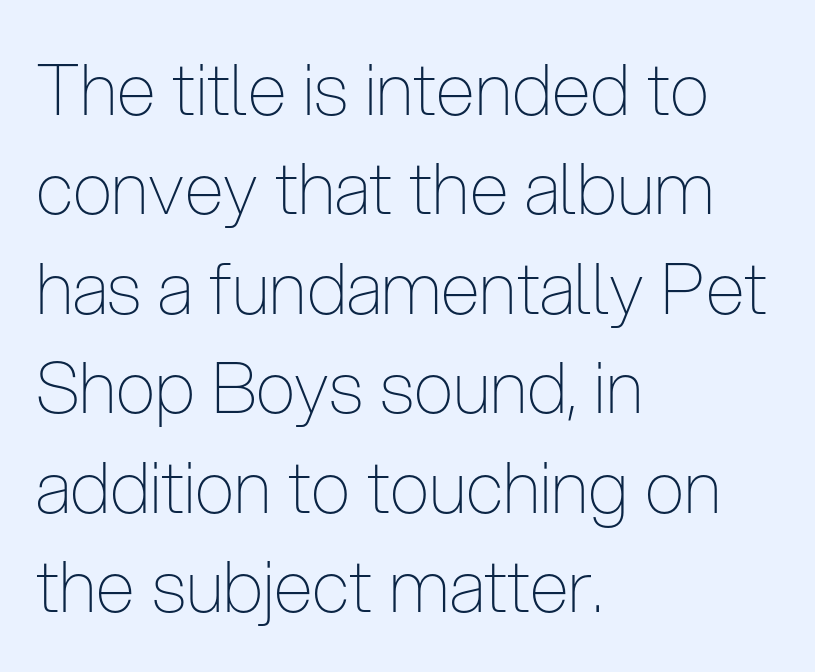
{"serif": "no", "italic": "no", "bold": "no", "weight": "thin", "width": "condensed", "stroke_contrast": "low", "x_height": "medium", "monospaced": "no", "underline": "no", "align": "left", "line_spacing": "normal", "line_spacing_ratio": 1.4, "letter_spacing": "normal", "letter_spacing_em": 0.0, "glyph_px": 71}
